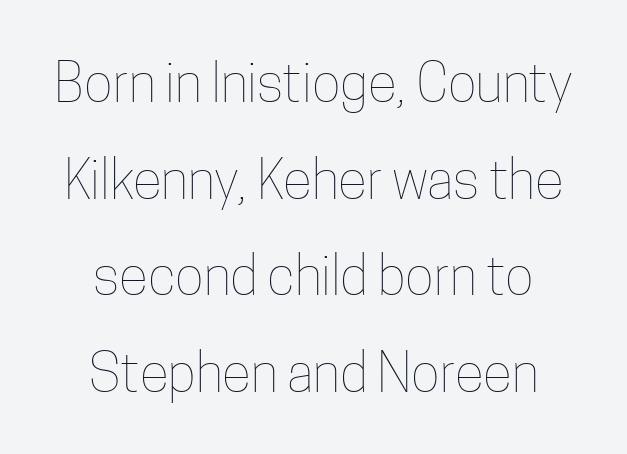
The image shows 54 px thin, condensed type, upright; set centered, line spacing 1.79x, normal letter spacing, not underlined; low stroke contrast and a medium x-height.
